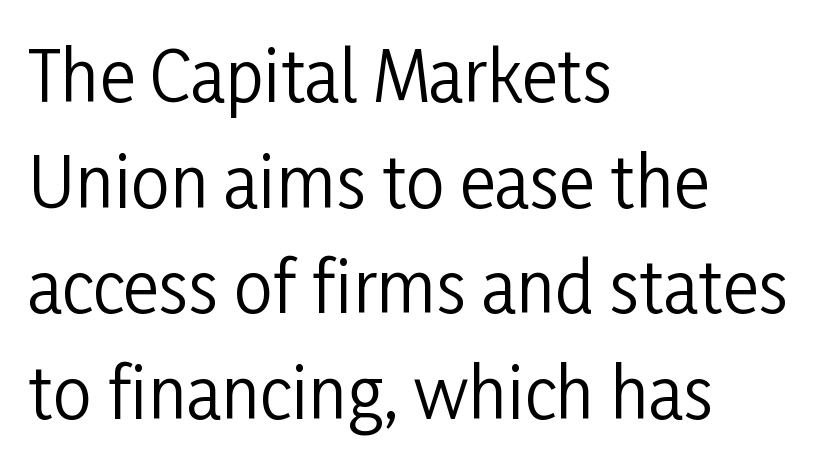
Q: Is the text bold? A: No.
Q: Is the text italic (slanted)? A: No, it is upright.
Q: Is the typeface a serif or a sans-serif typeface? A: Sans-serif.
Q: Is the text underlined? A: No.
Q: How is the paragraph aligned? A: Left-aligned.
Q: Is the spacing between letters normal or unusually wide? A: Normal.
Q: Is the spacing between lines tight, normal or loose? A: Normal.
Q: Width (condensed, normal, or wide)? A: Condensed.
Q: Stroke contrast? A: Low.
Q: x-height? A: Medium.
Q: Monospaced? A: No.
